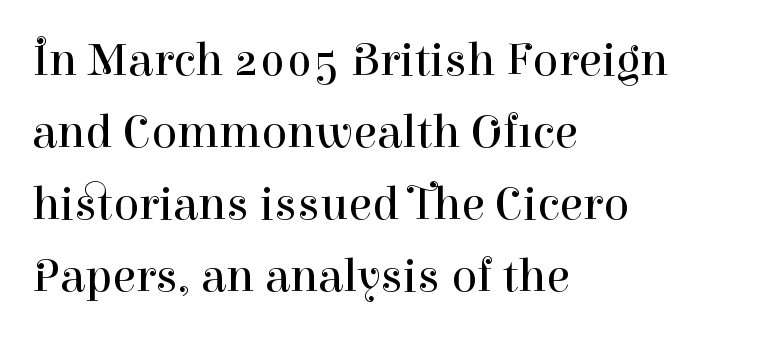
You could not count columns in this text — the font is proportionally spaced. Every row of glyphs begins at an identical x-position on the left. The area under the type is left untouched. The weight would be labelled regular, book, light, or lighter still.
